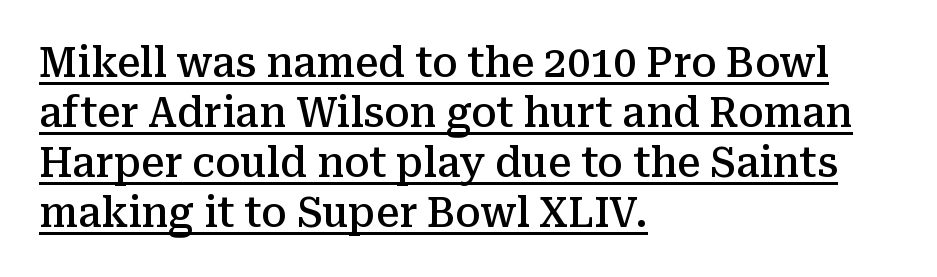
{"serif": "yes", "italic": "no", "bold": "semi", "weight": "semibold", "width": "normal", "stroke_contrast": "medium", "x_height": "medium", "monospaced": "no", "underline": "yes", "align": "left", "line_spacing_ratio": 1.22, "letter_spacing": "normal", "letter_spacing_em": 0.0, "glyph_px": 41}
